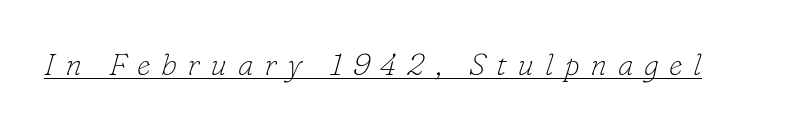
Q: Is the text bold? A: No.
Q: Is the text italic (slanted)? A: Yes, it leans right by about 16 degrees.
Q: Is the typeface a serif or a sans-serif typeface? A: Serif.
Q: Is the text underlined? A: Yes.
Q: Is the spacing between letters normal or unusually wide? A: Unusually wide.
Q: Width (condensed, normal, or wide)? A: Normal.
Q: Stroke contrast? A: Low.
Q: x-height? A: Small.
Q: Monospaced? A: No.
